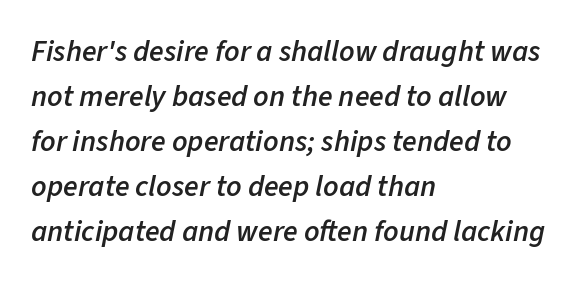
Just letters on the line, the space beneath them empty. Standard letterfit; no display-style spreading of the glyphs. Weight: semibold (demi). The rendering uses natural spacing where letterforms have individual widths. Left-aligned paragraph, ragged on the right.
